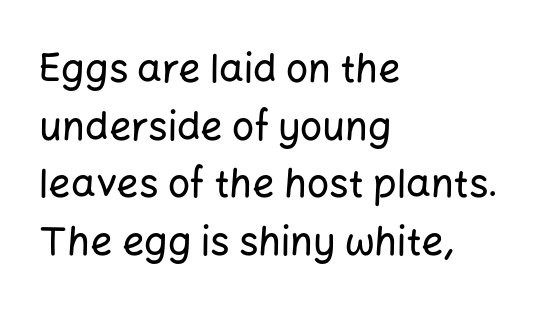
{"serif": "no", "italic": "no", "width": "normal", "stroke_contrast": "low", "x_height": "medium", "monospaced": "no", "underline": "no", "align": "left", "line_spacing": "normal", "line_spacing_ratio": 1.48, "letter_spacing": "normal", "letter_spacing_em": 0.0, "glyph_px": 39}
